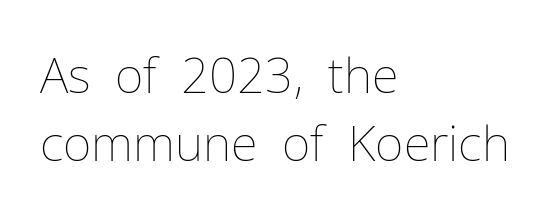
Q: Is the text bold? A: No.
Q: Is the text italic (slanted)? A: No, it is upright.
Q: Is the text underlined? A: No.
Q: How is the paragraph aligned? A: Left-aligned.
Q: Is the spacing between letters normal or unusually wide? A: Normal.
Q: Is the spacing between lines tight, normal or loose? A: Normal.
Q: Width (condensed, normal, or wide)? A: Normal.
Q: Stroke contrast? A: Low.
Q: x-height? A: Medium.
Q: Monospaced? A: No.
